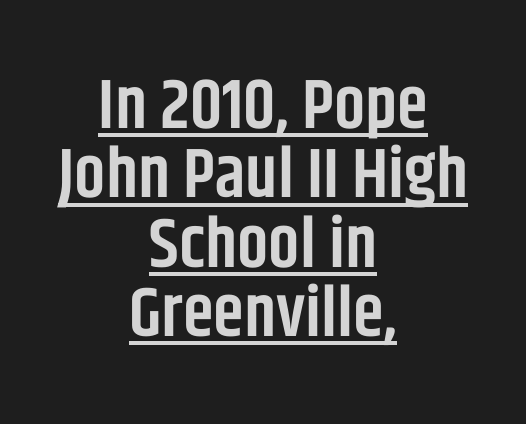
Q: Is the text bold? A: Semi-bold.
Q: Is the text italic (slanted)? A: No, it is upright.
Q: Is the typeface a serif or a sans-serif typeface? A: Sans-serif.
Q: Is the text underlined? A: Yes.
Q: How is the paragraph aligned? A: Centered.
Q: Is the spacing between letters normal or unusually wide? A: Normal.
Q: Is the spacing between lines tight, normal or loose? A: Tight.
Q: Width (condensed, normal, or wide)? A: Condensed.
Q: Stroke contrast? A: Low.
Q: x-height? A: Large.
Q: Monospaced? A: No.
